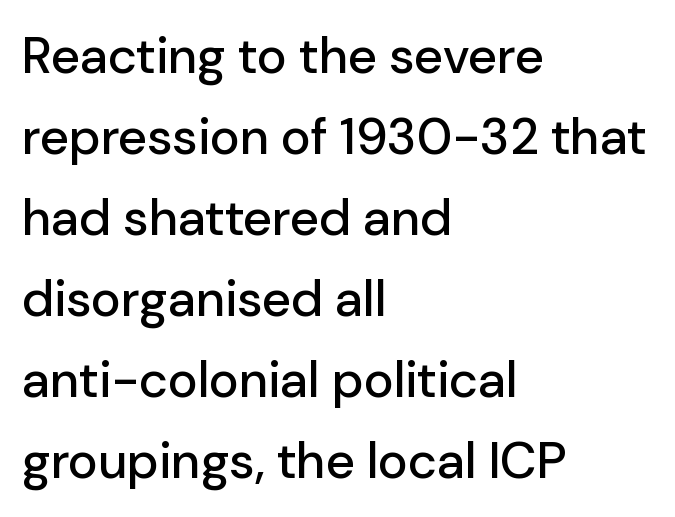
Q: Is the text italic (slanted)? A: No, it is upright.
Q: Is the typeface a serif or a sans-serif typeface? A: Sans-serif.
Q: Is the text underlined? A: No.
Q: How is the paragraph aligned? A: Left-aligned.
Q: Is the spacing between letters normal or unusually wide? A: Normal.
Q: Is the spacing between lines tight, normal or loose? A: Normal.
Q: Width (condensed, normal, or wide)? A: Normal.
Q: Stroke contrast? A: Low.
Q: x-height? A: Medium.
Q: Monospaced? A: No.
